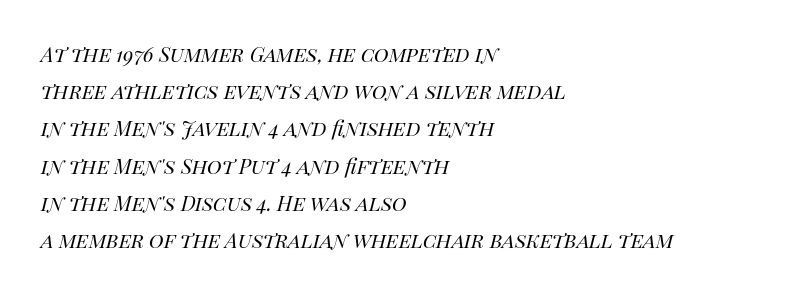
The image shows 25 px text type, italic (leaning right); set left-aligned, normal line spacing (1.49x), normal letter spacing, not underlined.
